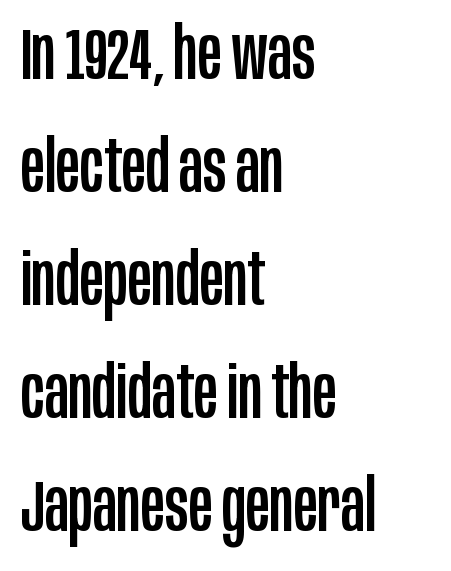
Q: Is the text italic (slanted)? A: No, it is upright.
Q: Is the typeface a serif or a sans-serif typeface? A: Sans-serif.
Q: Is the text underlined? A: No.
Q: How is the paragraph aligned? A: Left-aligned.
Q: Is the spacing between letters normal or unusually wide? A: Normal.
Q: Is the spacing between lines tight, normal or loose? A: Normal.
Q: Width (condensed, normal, or wide)? A: Condensed.
Q: Stroke contrast? A: Low.
Q: x-height? A: Large.
Q: Monospaced? A: No.
